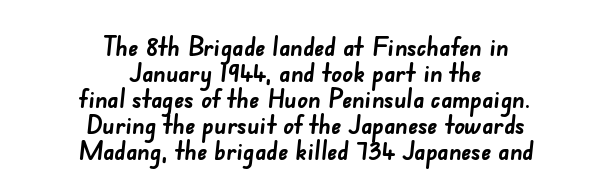
Q: Is the text bold? A: Yes.
Q: Is the text underlined? A: No.
Q: How is the paragraph aligned? A: Centered.
Q: Is the spacing between letters normal or unusually wide? A: Normal.
Q: Is the spacing between lines tight, normal or loose? A: Tight.
